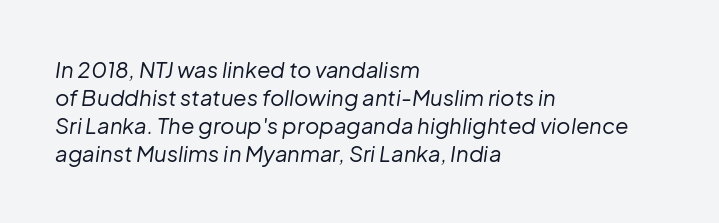
The words here are not underlined. Posture: slanted. The tracking reads as untouched default to a designer's eye. Line beginnings align vertically; line endings do not.
